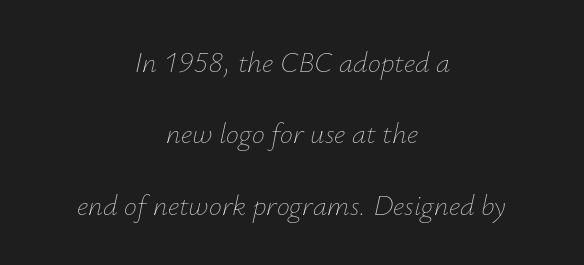
The image shows 29 px thin type, italic (leaning right); set centered, loose line spacing (2.46x), normal letter spacing, not underlined; low stroke contrast and a small x-height.
